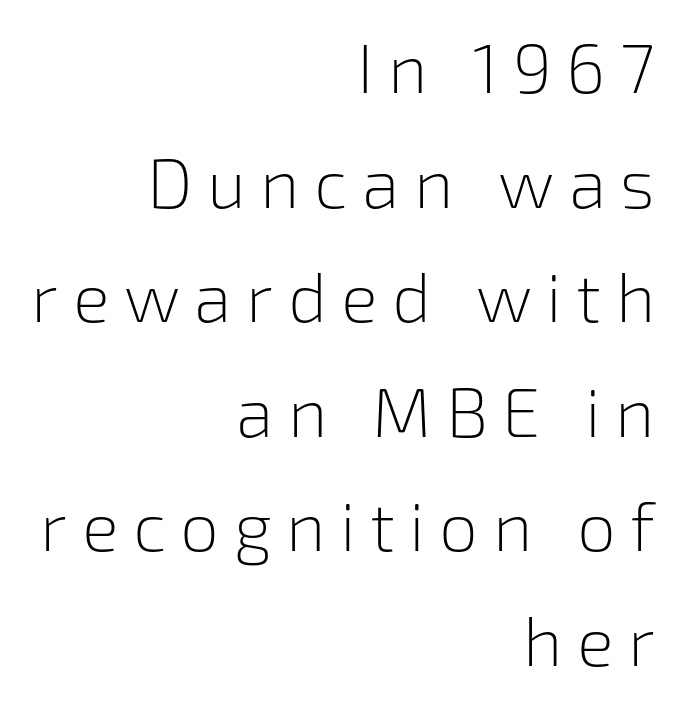
{"serif": "no", "italic": "no", "bold": "no", "weight": "light", "width": "normal", "stroke_contrast": "low", "x_height": "medium", "monospaced": "no", "underline": "no", "align": "right", "line_spacing": "normal", "line_spacing_ratio": 1.66, "letter_spacing": "wide", "letter_spacing_em": 0.21, "glyph_px": 69}
